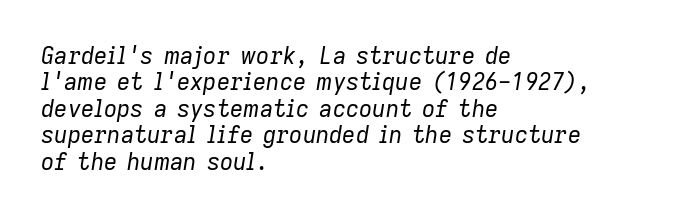
Q: Is the text bold? A: No.
Q: Is the text italic (slanted)? A: Yes, it leans right by about 9 degrees.
Q: Is the text underlined? A: No.
Q: How is the paragraph aligned? A: Left-aligned.
Q: Is the spacing between letters normal or unusually wide? A: Normal.
Q: Is the spacing between lines tight, normal or loose? A: Tight.
